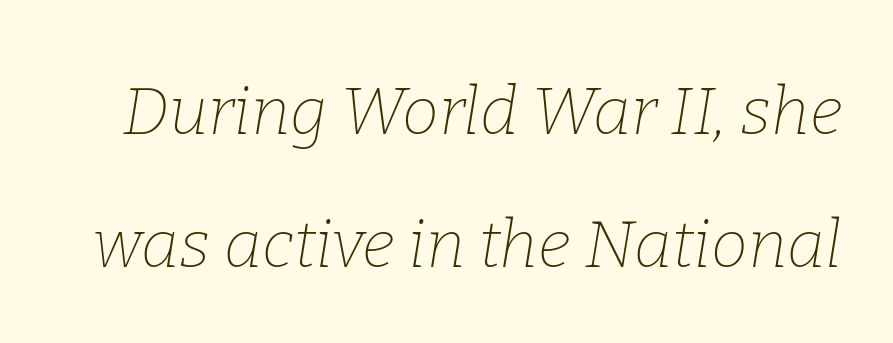
{"serif": "yes", "italic": "yes", "lean": "right", "slant_degrees": 9, "bold": "no", "weight": "thin", "width": "normal", "stroke_contrast": "low", "x_height": "medium", "monospaced": "no", "underline": "no", "line_spacing": "loose", "line_spacing_ratio": 2.01, "letter_spacing": "normal", "letter_spacing_em": 0.0, "glyph_px": 66}
